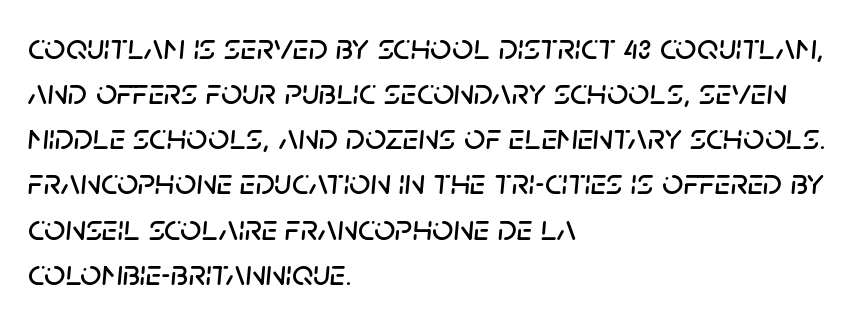
Q: Is the text italic (slanted)? A: Yes, it leans right by about 5 degrees.
Q: Is the text underlined? A: No.
Q: How is the paragraph aligned? A: Left-aligned.
Q: Is the spacing between letters normal or unusually wide? A: Normal.
Q: Width (condensed, normal, or wide)? A: Normal.
Q: Stroke contrast? A: Low.
Q: x-height? A: Large.
Q: Monospaced? A: No.
